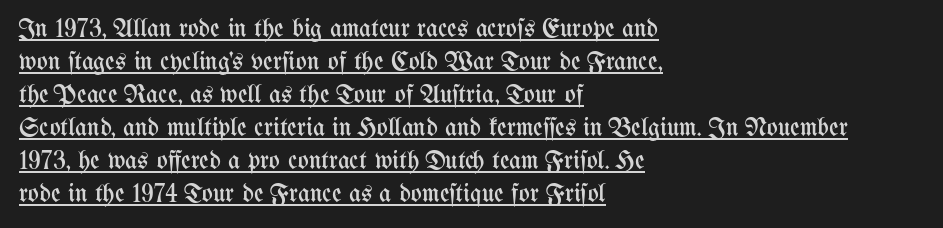
{"italic": "no", "bold": "no", "underline": "yes", "align": "left", "line_spacing": "normal", "line_spacing_ratio": 1.27, "letter_spacing": "normal", "letter_spacing_em": 0.0, "glyph_px": 26}
